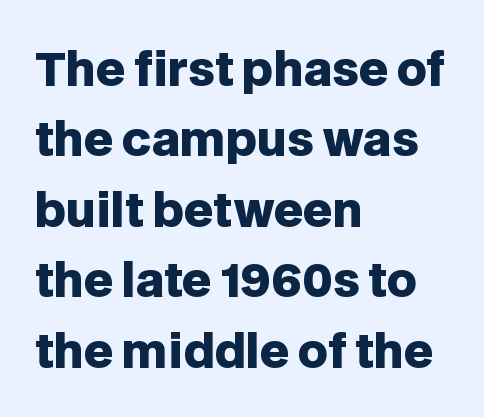
{"serif": "no", "italic": "no", "bold": "yes", "weight": "heavy", "width": "normal", "stroke_contrast": "low", "x_height": "large", "monospaced": "no", "underline": "no", "align": "left", "line_spacing": "normal", "line_spacing_ratio": 1.53, "letter_spacing": "normal", "letter_spacing_em": 0.0, "glyph_px": 46}
